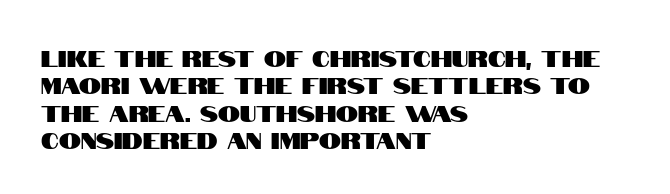
The image shows 22 px text type, upright; set left-aligned, line spacing 1.24x, normal letter spacing, not underlined.
